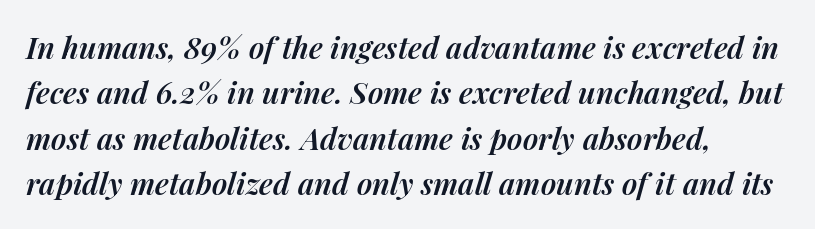
This sample uses plain, unmodified letter spacing. Line starts are locked; line ends wander. You could not count columns in this text — the font is proportionally spaced. Honestly, there is no underline to notice here at all. Quick note: italic. Stroke thickness is moderately raised; the sample reads as semibold.
